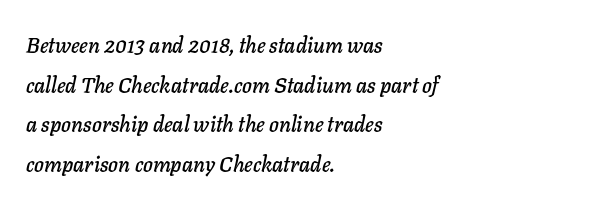
{"italic": "yes", "lean": "right", "slant_degrees": 11, "underline": "no", "align": "left", "line_spacing_ratio": 1.89, "letter_spacing": "normal", "letter_spacing_em": 0.0, "glyph_px": 21}
